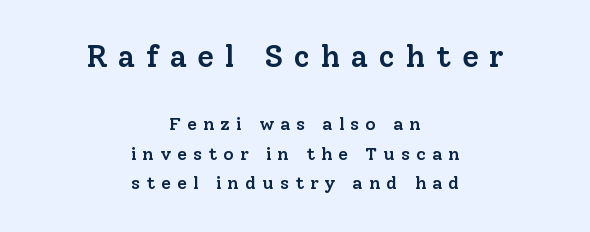
Q: Is the text bold? A: Semi-bold.
Q: Is the text italic (slanted)? A: No, it is upright.
Q: Is the typeface a serif or a sans-serif typeface? A: Serif.
Q: Is the text underlined? A: No.
Q: How is the paragraph aligned? A: Centered.
Q: Is the spacing between letters normal or unusually wide? A: Unusually wide.
Q: Is the spacing between lines tight, normal or loose? A: Normal.
Q: Which block of text is set in a larger size, the first (top) or the second (bottom)? A: The first (top) one.
Q: Width (condensed, normal, or wide)? A: Normal.
Q: Stroke contrast? A: Low.
Q: x-height? A: Medium.
Q: Monospaced? A: No.
